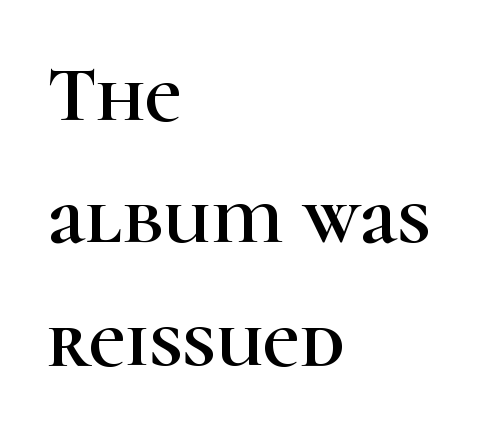
The rows are spaced the way most documents space them. A typesetter would call this proportional, since set widths differ per character. Has an underline been added? It has not. Each word holds together tightly as a unit, with standard inter-letter gaps.
